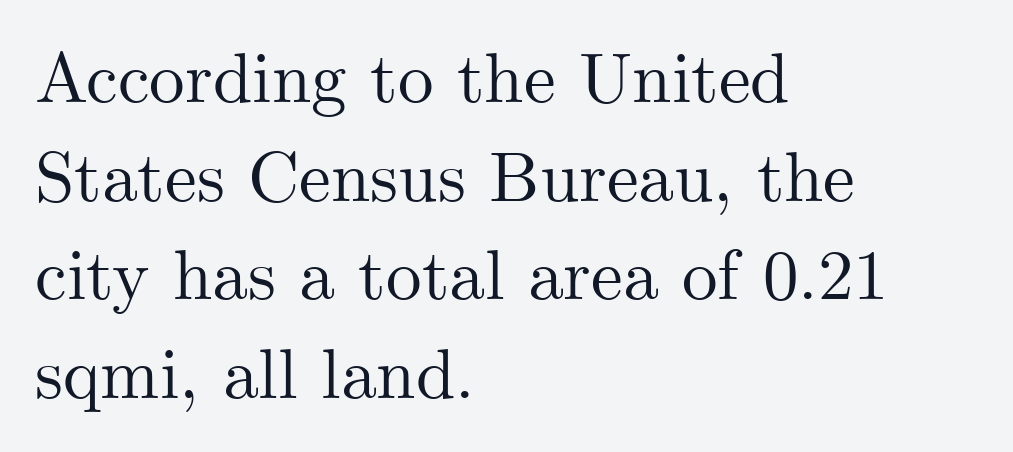
The image shows 71 px serif type, upright; set left-aligned, normal line spacing (1.39x), normal letter spacing, not underlined; medium stroke contrast and a small x-height.
